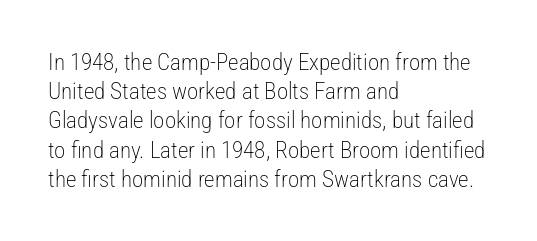
The image shows 23 px text type, upright; set left-aligned, normal line spacing (1.27x), normal letter spacing, not underlined.
